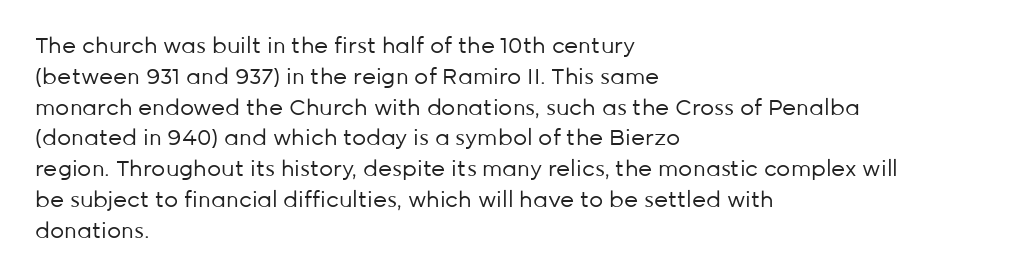
The image shows 22 px text type, upright; set left-aligned, normal line spacing (1.4x), normal letter spacing, not underlined.
